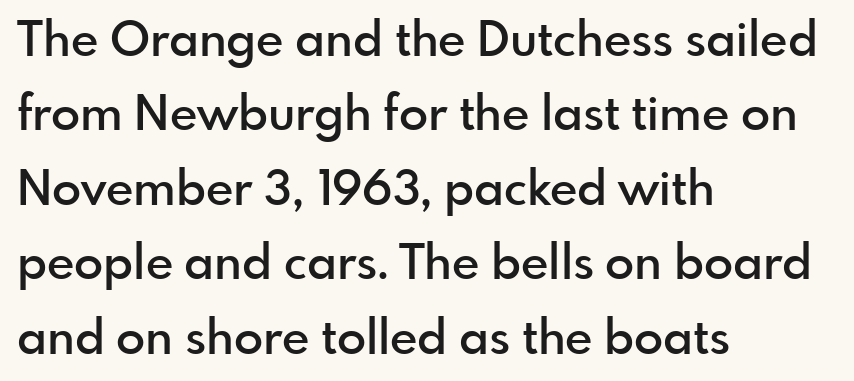
The image shows 48 px semibold sans-serif type, upright; set left-aligned, normal line spacing (1.55x), normal letter spacing, not underlined; a small x-height.
